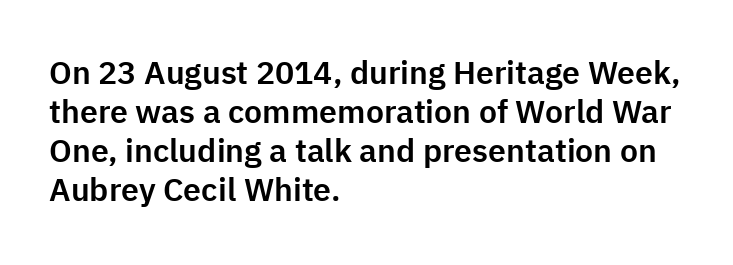
Q: Is the text italic (slanted)? A: No, it is upright.
Q: Is the typeface a serif or a sans-serif typeface? A: Sans-serif.
Q: Is the text underlined? A: No.
Q: How is the paragraph aligned? A: Left-aligned.
Q: Is the spacing between letters normal or unusually wide? A: Normal.
Q: Width (condensed, normal, or wide)? A: Normal.
Q: Stroke contrast? A: Low.
Q: x-height? A: Medium.
Q: Monospaced? A: No.
